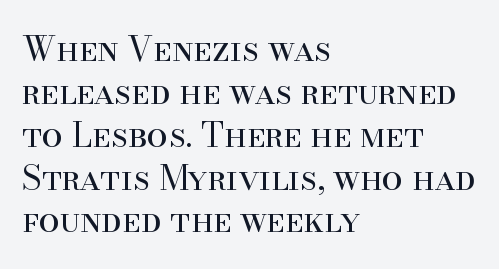
Counters stay open thanks to moderate or lighter strokes. Where is the straight margin? On the left. Think of a printed novel: that variable character pitch is what you see here. Italic: no, the glyphs are upright roman. Honestly, the letter spacing is just normal — you wouldn't notice it. Just letters on the line, the space beneath them empty.
